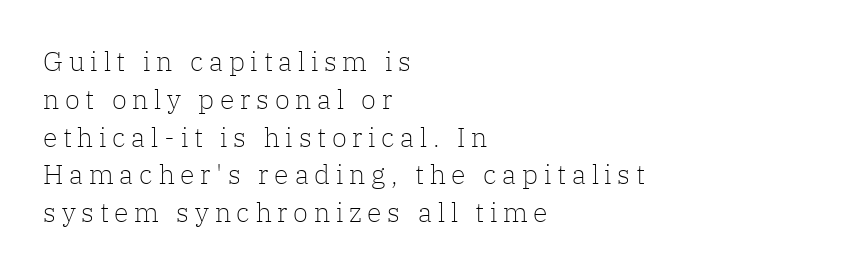
{"italic": "no", "bold": "no", "underline": "no", "align": "left", "line_spacing": "normal", "line_spacing_ratio": 1.4, "letter_spacing": "wide", "letter_spacing_em": 0.21, "glyph_px": 27}
